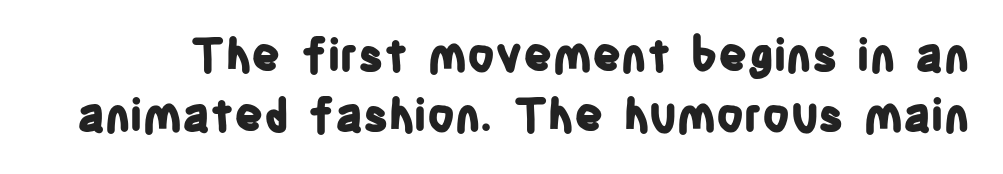
Q: Is the text bold? A: Yes.
Q: Is the text italic (slanted)? A: No, it is upright.
Q: Is the typeface a serif or a sans-serif typeface? A: Sans-serif.
Q: Is the text underlined? A: No.
Q: Is the spacing between letters normal or unusually wide? A: Normal.
Q: Is the spacing between lines tight, normal or loose? A: Normal.
Q: Width (condensed, normal, or wide)? A: Condensed.
Q: Stroke contrast? A: Low.
Q: x-height? A: Large.
Q: Monospaced? A: No.
